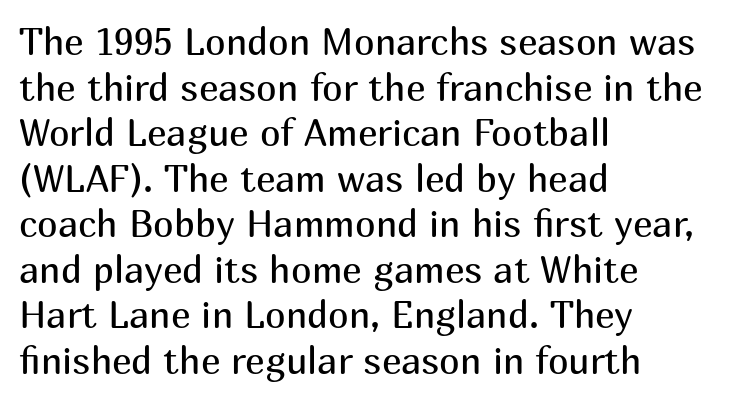
The image shows 37 px regular-weight sans-serif type, upright; set left-aligned, line spacing 1.23x, normal letter spacing, not underlined; medium stroke contrast and a medium x-height.
